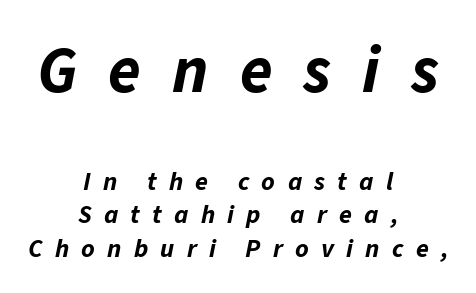
The compositor balanced each line on the midline. This block has exactly the height ordinary leading produces. Block one is the big one; block two sits smaller underneath. A clean baseline with only descenders dipping below it.
